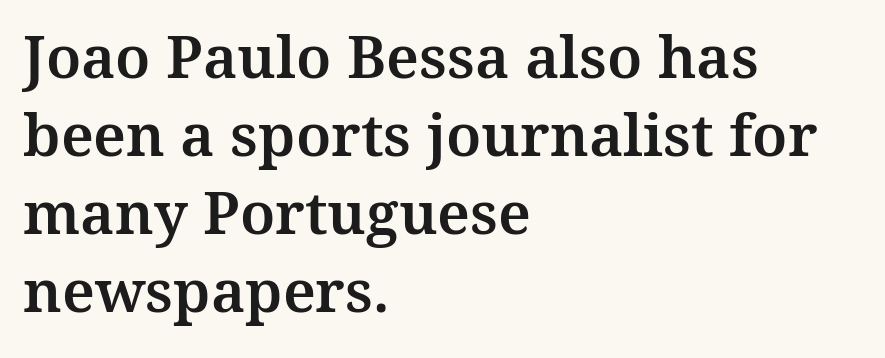
Q: Is the text italic (slanted)? A: No, it is upright.
Q: Is the typeface a serif or a sans-serif typeface? A: Serif.
Q: Is the text underlined? A: No.
Q: How is the paragraph aligned? A: Left-aligned.
Q: Is the spacing between letters normal or unusually wide? A: Normal.
Q: Is the spacing between lines tight, normal or loose? A: Normal.
Q: Width (condensed, normal, or wide)? A: Normal.
Q: Stroke contrast? A: Medium.
Q: x-height? A: Medium.
Q: Monospaced? A: No.
